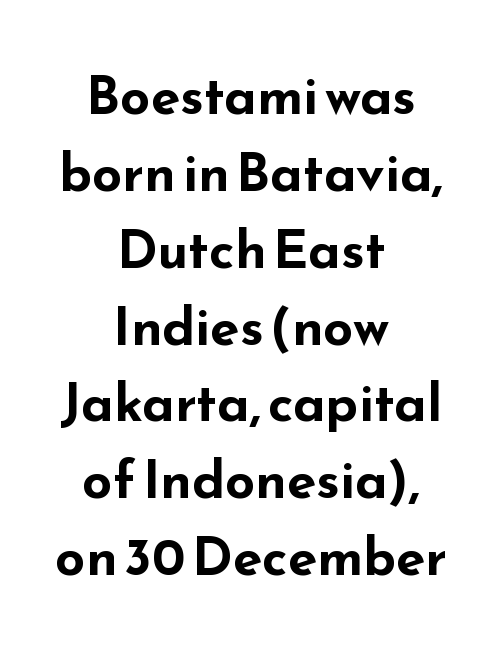
The image shows 53 px bold, wide sans-serif type, upright; set centered, normal line spacing (1.45x), normal letter spacing, not underlined; low stroke contrast and a small x-height.
